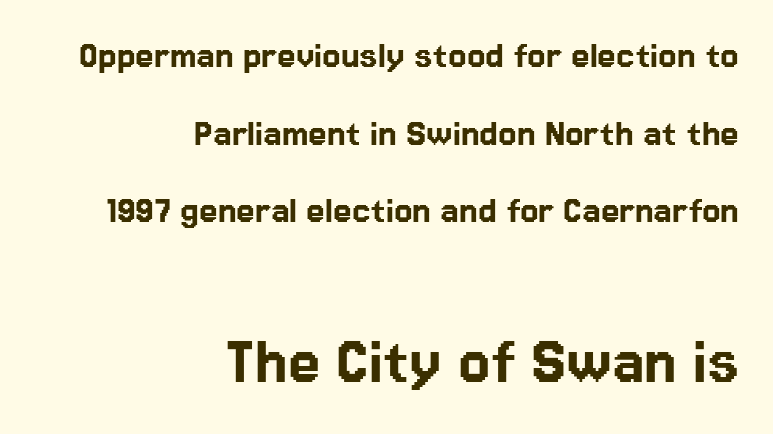
There is no visible air inserted between adjacent glyphs. The font's upright variant was chosen for this text. Is this a fixed-width face? No — the glyphs have proportional, varying widths. Are there feet on the stems? There aren't — it's a sans. A student would call this right alignment; a typographer would say flush right, rag left. The lower block of text is set noticeably larger than the block above it.
